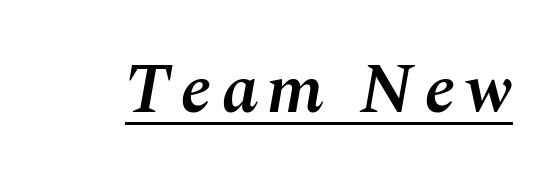
Q: Is the text bold? A: Semi-bold.
Q: Is the text italic (slanted)? A: Yes, it leans right by about 10 degrees.
Q: Is the text underlined? A: Yes.
Q: Width (condensed, normal, or wide)? A: Normal.
Q: Stroke contrast? A: Medium.
Q: x-height? A: Medium.
Q: Monospaced? A: No.
